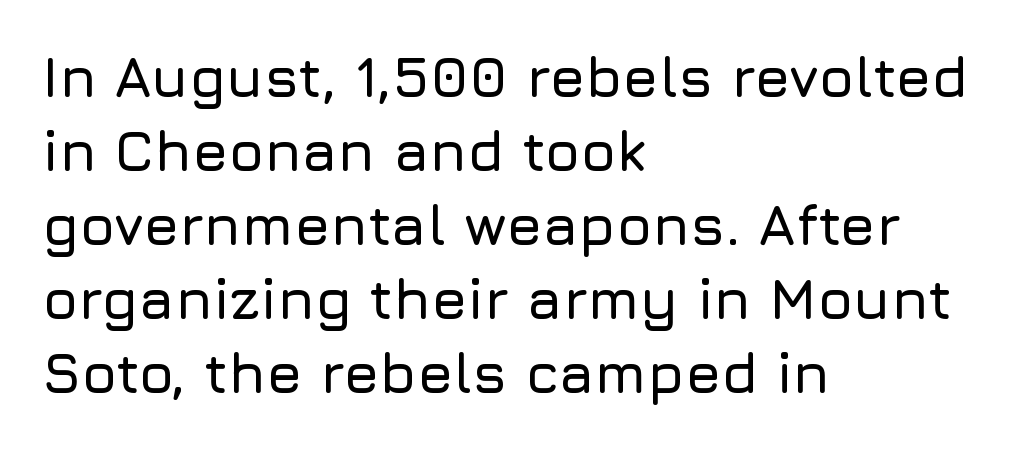
Q: Is the text italic (slanted)? A: No, it is upright.
Q: Is the typeface a serif or a sans-serif typeface? A: Sans-serif.
Q: Is the text underlined? A: No.
Q: How is the paragraph aligned? A: Left-aligned.
Q: Is the spacing between letters normal or unusually wide? A: Normal.
Q: Is the spacing between lines tight, normal or loose? A: Normal.
Q: Width (condensed, normal, or wide)? A: Normal.
Q: Stroke contrast? A: Low.
Q: x-height? A: Medium.
Q: Monospaced? A: No.
